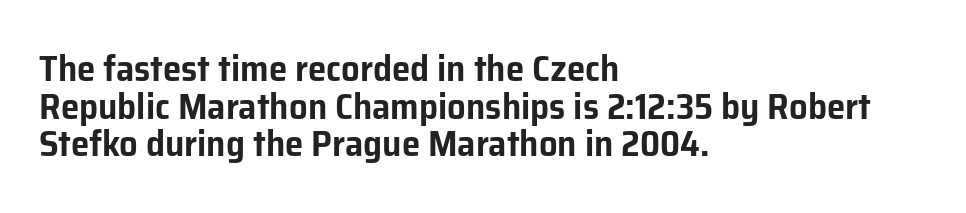
Q: Is the text italic (slanted)? A: No, it is upright.
Q: Is the typeface a serif or a sans-serif typeface? A: Sans-serif.
Q: Is the text underlined? A: No.
Q: How is the paragraph aligned? A: Left-aligned.
Q: Is the spacing between letters normal or unusually wide? A: Normal.
Q: Is the spacing between lines tight, normal or loose? A: Tight.
Q: Width (condensed, normal, or wide)? A: Normal.
Q: Stroke contrast? A: Low.
Q: x-height? A: Medium.
Q: Monospaced? A: No.
